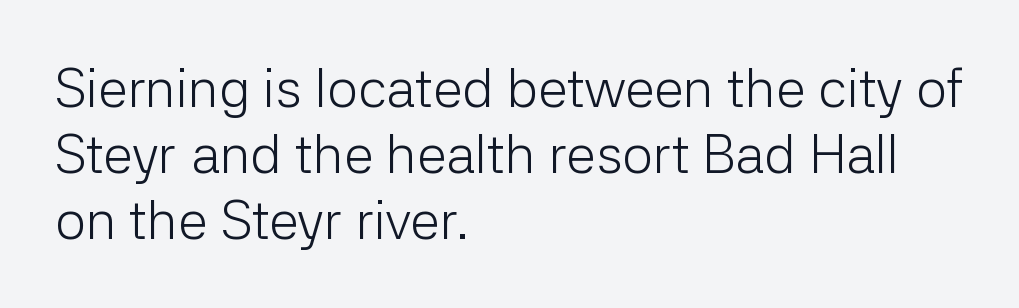
Q: Is the text bold? A: No.
Q: Is the text italic (slanted)? A: No, it is upright.
Q: Is the typeface a serif or a sans-serif typeface? A: Sans-serif.
Q: Is the text underlined? A: No.
Q: How is the paragraph aligned? A: Left-aligned.
Q: Is the spacing between letters normal or unusually wide? A: Normal.
Q: Width (condensed, normal, or wide)? A: Normal.
Q: Stroke contrast? A: Low.
Q: x-height? A: Medium.
Q: Monospaced? A: No.
